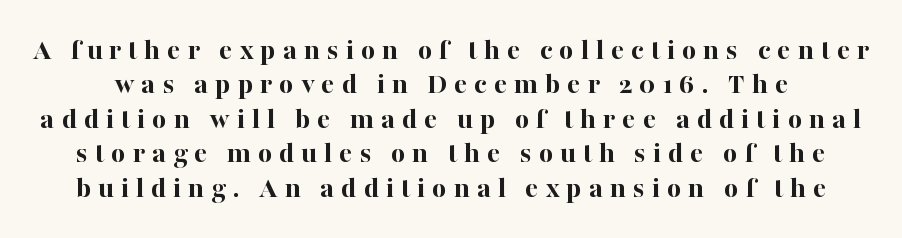
{"serif": "yes", "italic": "no", "bold": "yes", "weight": "bold", "width": "normal", "stroke_contrast": "high", "x_height": "medium", "monospaced": "no", "underline": "no", "line_spacing": "tight", "line_spacing_ratio": 1.11, "letter_spacing": "wide", "letter_spacing_em": 0.22, "glyph_px": 31}
